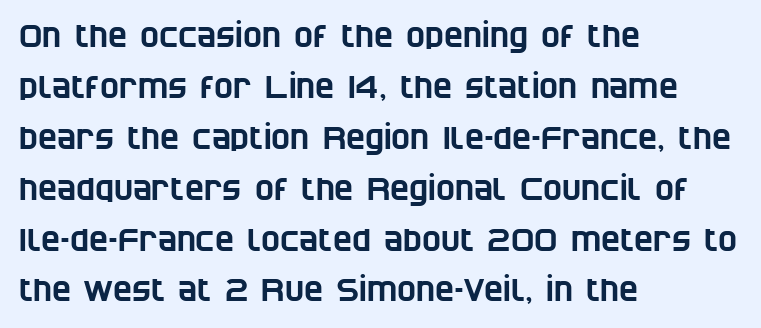
The image shows 32 px condensed sans-serif type; set left-aligned, normal line spacing (1.59x), normal letter spacing, not underlined; low stroke contrast and a large x-height.
